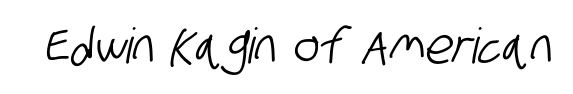
A typesetter would label this face a sans. The passage shown is typed in a proportional face where columns would drift. Inter-character spacing is left at the font's built-in metrics. No word sits above an underline.
